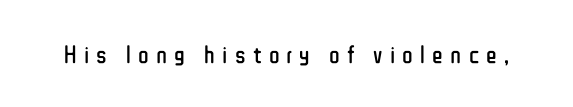
Letter spacing: wide. Anything drawn beneath the words? Only blank space. The font's upright variant was chosen for this text. The characters are drawn with everyday or finer stroke widths.
